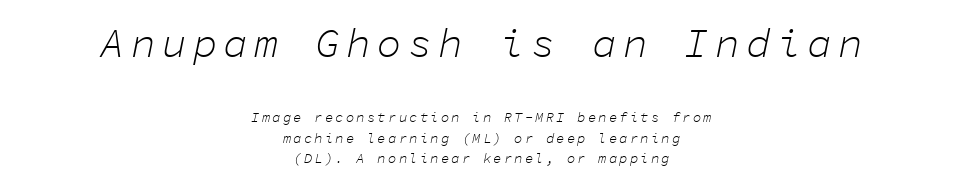
{"italic": "yes", "lean": "right", "slant_degrees": 11, "bold": "no", "weight": "light", "width": "normal", "stroke_contrast": "low", "x_height": "medium", "monospaced": "yes", "underline": "no", "align": "center", "line_spacing": "normal", "line_spacing_ratio": 1.45, "larger_block": "first", "size_ratio": 2.93, "glyph_px": 41}
